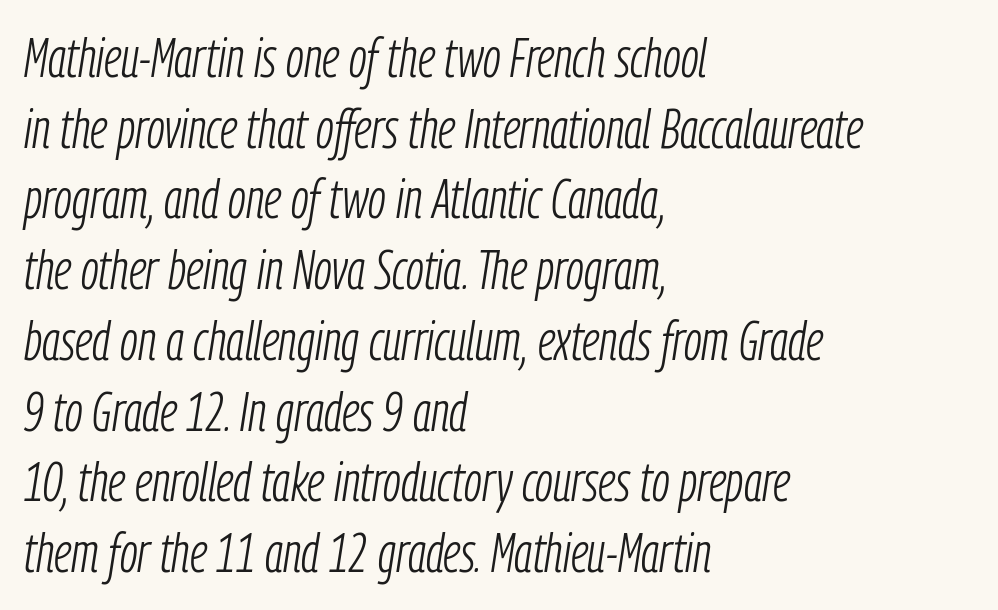
Q: Is the text bold? A: No.
Q: Is the text italic (slanted)? A: Yes, it leans right by about 9 degrees.
Q: Is the text underlined? A: No.
Q: How is the paragraph aligned? A: Left-aligned.
Q: Is the spacing between letters normal or unusually wide? A: Normal.
Q: Is the spacing between lines tight, normal or loose? A: Normal.
Q: Width (condensed, normal, or wide)? A: Condensed.
Q: Stroke contrast? A: Low.
Q: x-height? A: Medium.
Q: Monospaced? A: No.
